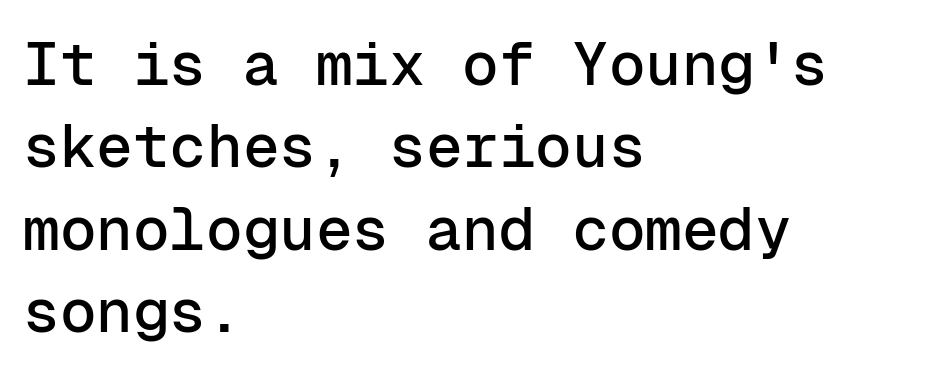
{"serif": "no", "italic": "no", "width": "normal", "stroke_contrast": "low", "x_height": "medium", "monospaced": "yes", "underline": "no", "align": "left", "line_spacing": "normal", "line_spacing_ratio": 1.35, "letter_spacing": "normal", "letter_spacing_em": 0.0, "glyph_px": 61}
